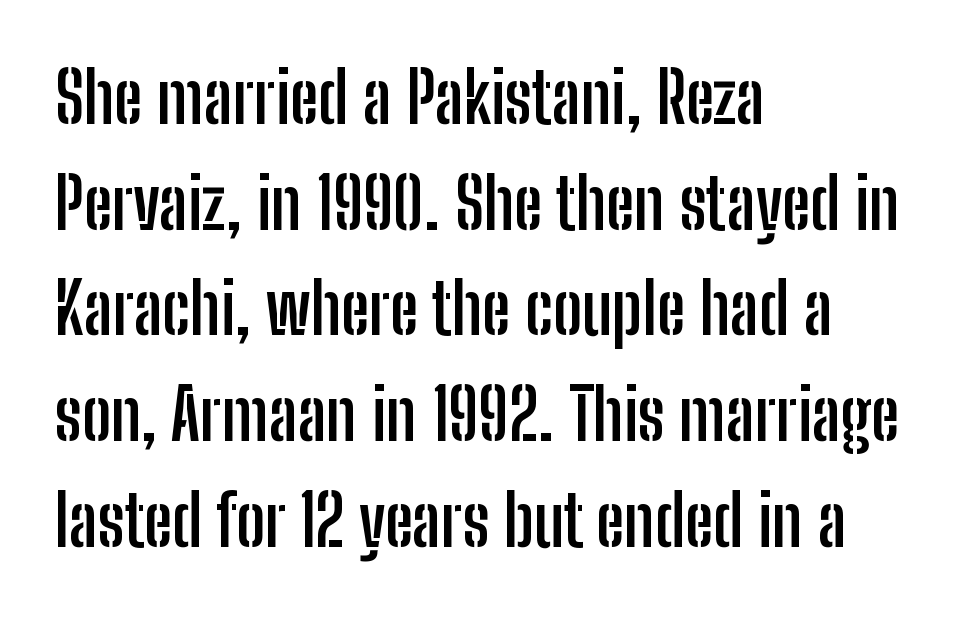
The image shows 70 px semibold, condensed sans-serif type, upright; set left-aligned, normal line spacing (1.51x), normal letter spacing, not underlined; low stroke contrast and a medium x-height.
